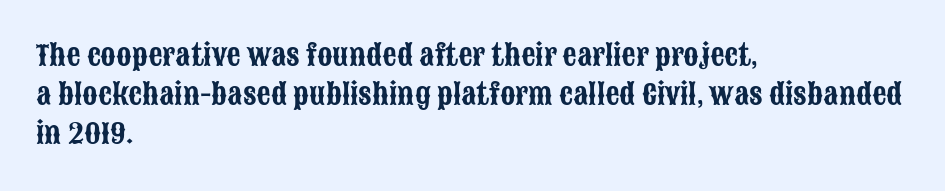
I'd call this a sans setting — the letters go barefoot. Underlining? Definitely not there. Short and long lines alike share a common starting point at left. How are the letters spaced? Ordinarily, with no added tracking.
